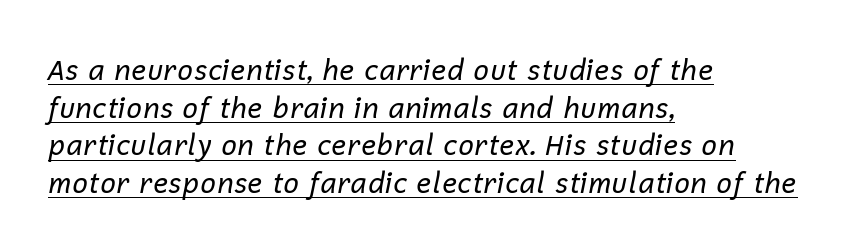
The strokes carry an ordinary text weight at most. Looks like regular typesetting: each glyph gets only the width it needs. The face used here is rendered with its standard letterfit. These lines were composed using italics. Horizontal bands of white between lines are of average thickness.
